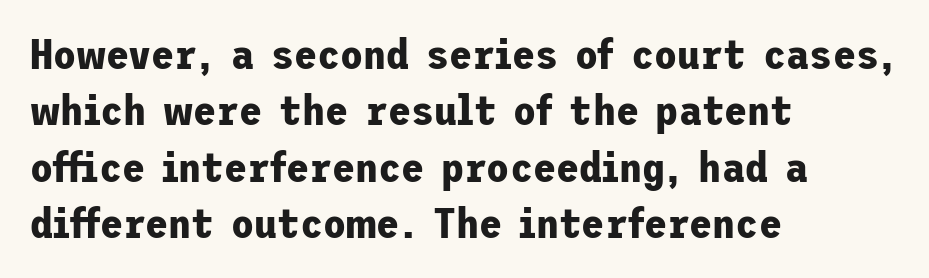
Q: Is the text bold? A: Yes.
Q: Is the text italic (slanted)? A: No, it is upright.
Q: Is the typeface a serif or a sans-serif typeface? A: Sans-serif.
Q: Is the text underlined? A: No.
Q: How is the paragraph aligned? A: Left-aligned.
Q: Is the spacing between letters normal or unusually wide? A: Normal.
Q: Is the spacing between lines tight, normal or loose? A: Normal.
Q: Width (condensed, normal, or wide)? A: Normal.
Q: Stroke contrast? A: Low.
Q: x-height? A: Medium.
